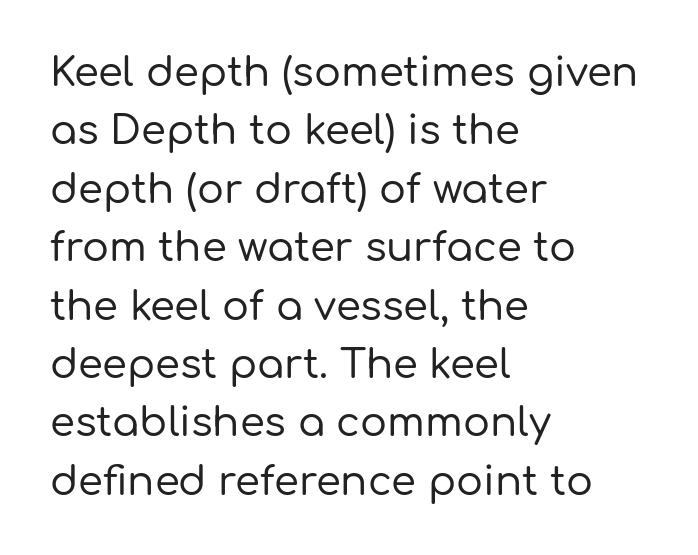
Decoration check: the copy has no underline. The specimen reads as upright at a glance. These lines are composed in type without serifs. A typesetter would call this zero additional tracking. Notice how descenders clear the ascenders below comfortably — that's standard leading. Compared with a centered layout, this one pins lines to the left instead.
